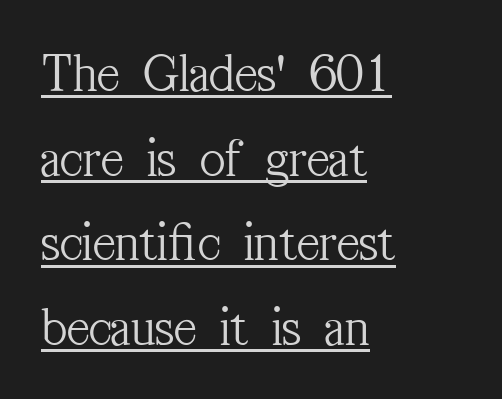
Q: Is the text bold? A: No.
Q: Is the text italic (slanted)? A: No, it is upright.
Q: Is the typeface a serif or a sans-serif typeface? A: Serif.
Q: Is the text underlined? A: Yes.
Q: How is the paragraph aligned? A: Left-aligned.
Q: Is the spacing between letters normal or unusually wide? A: Normal.
Q: Is the spacing between lines tight, normal or loose? A: Normal.
Q: Width (condensed, normal, or wide)? A: Condensed.
Q: Stroke contrast? A: Medium.
Q: x-height? A: Medium.
Q: Monospaced? A: No.
